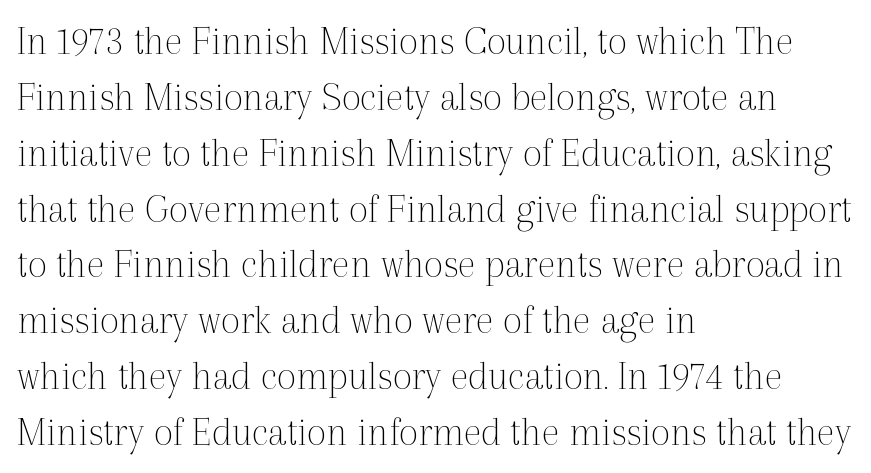
Q: Is the text bold? A: No.
Q: Is the text italic (slanted)? A: No, it is upright.
Q: Is the typeface a serif or a sans-serif typeface? A: Serif.
Q: Is the text underlined? A: No.
Q: How is the paragraph aligned? A: Left-aligned.
Q: Is the spacing between letters normal or unusually wide? A: Normal.
Q: Is the spacing between lines tight, normal or loose? A: Normal.
Q: Width (condensed, normal, or wide)? A: Normal.
Q: x-height? A: Medium.
Q: Monospaced? A: No.
